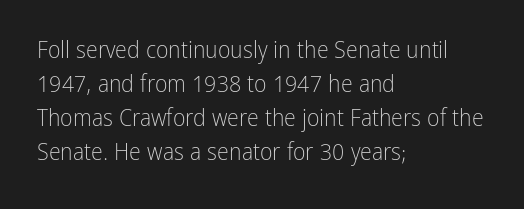
The image shows 24 px text type, upright; set left-aligned, normal line spacing (1.41x), normal letter spacing, not underlined.
